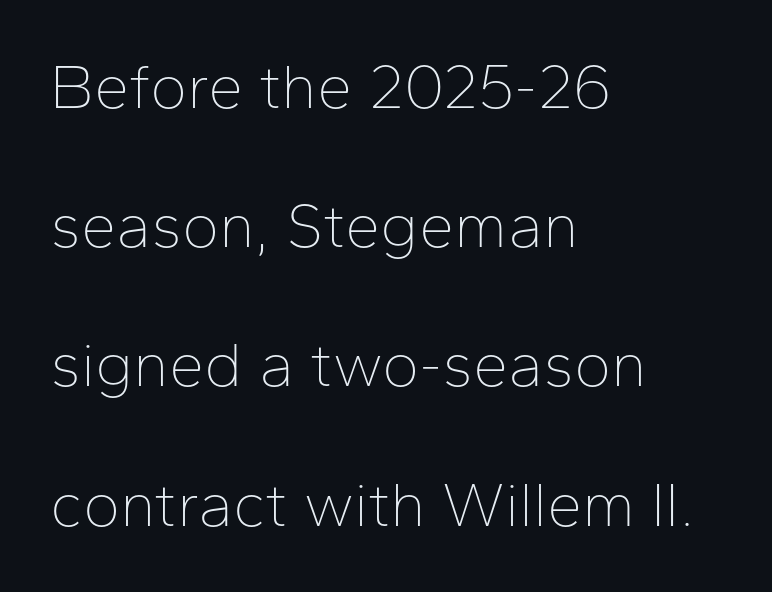
The image shows 63 px thin sans-serif type, upright; set left-aligned, loose line spacing (2.21x), normal letter spacing, not underlined; low stroke contrast and a medium x-height.
